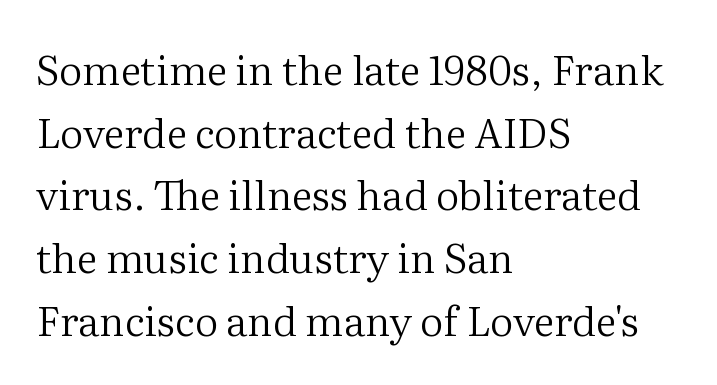
{"serif": "yes", "italic": "no", "bold": "no", "weight": "regular", "width": "normal", "stroke_contrast": "medium", "x_height": "medium", "monospaced": "no", "underline": "no", "align": "left", "line_spacing": "normal", "line_spacing_ratio": 1.53, "letter_spacing": "normal", "letter_spacing_em": 0.0, "glyph_px": 41}
